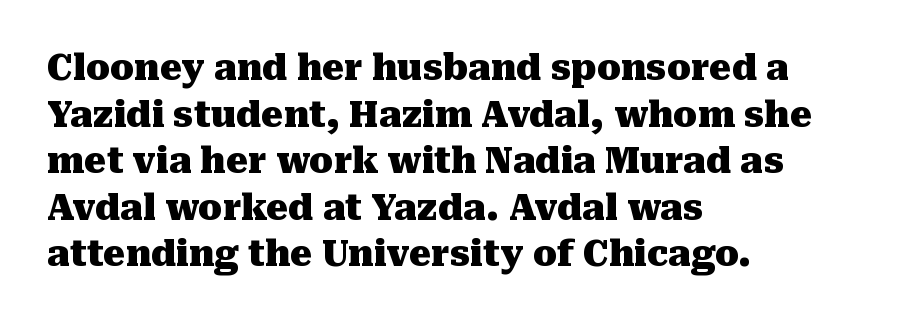
The image shows 35 px heavy serif type, upright; set left-aligned, normal line spacing (1.33x), normal letter spacing, not underlined; medium stroke contrast and a medium x-height.
